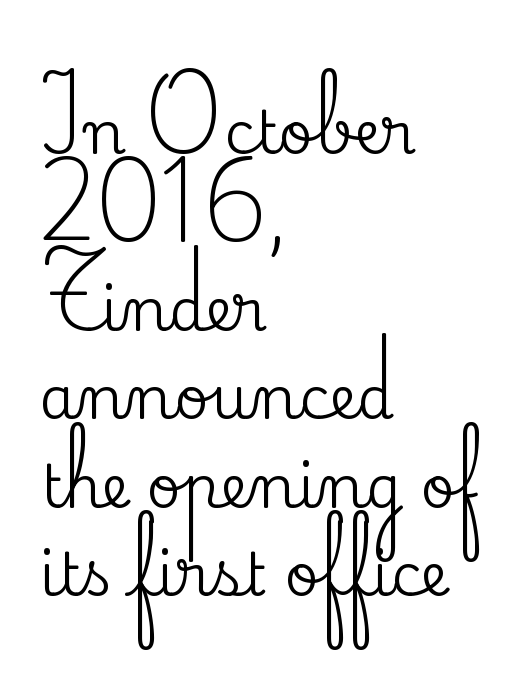
Any mark beneath the type? The region is blank. A typesetter would call this proportional, since set widths differ per character. The lines are quadded left. Nope, not italic — everything's standing straight. Leading: standard.
